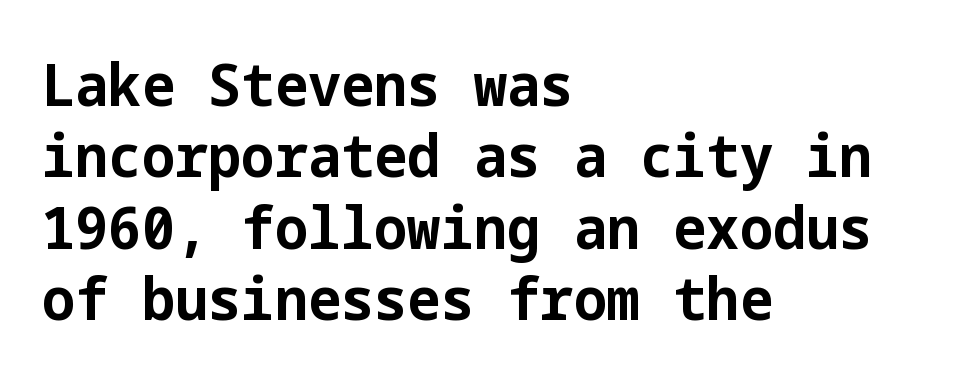
Q: Is the text bold? A: Yes.
Q: Is the text italic (slanted)? A: No, it is upright.
Q: Is the typeface a serif or a sans-serif typeface? A: Sans-serif.
Q: Is the text underlined? A: No.
Q: How is the paragraph aligned? A: Left-aligned.
Q: Is the spacing between letters normal or unusually wide? A: Normal.
Q: Width (condensed, normal, or wide)? A: Normal.
Q: Stroke contrast? A: Low.
Q: x-height? A: Medium.
